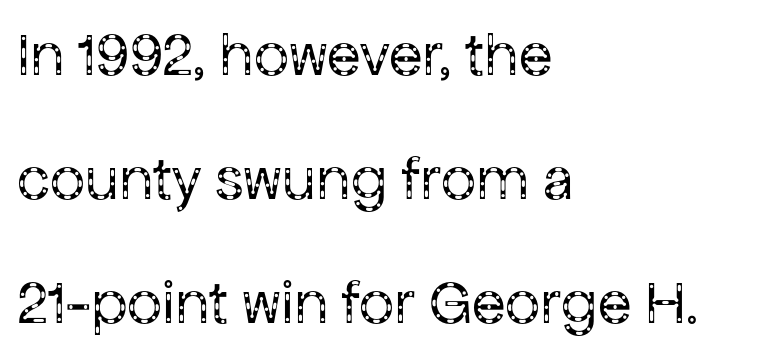
Teacher's note: observe the even left margin — that is flush-left alignment. Italic: no, the glyphs are upright roman. In terms of leading, this rendering errs on the spacious side. Caption: standard tracking, unaltered.
